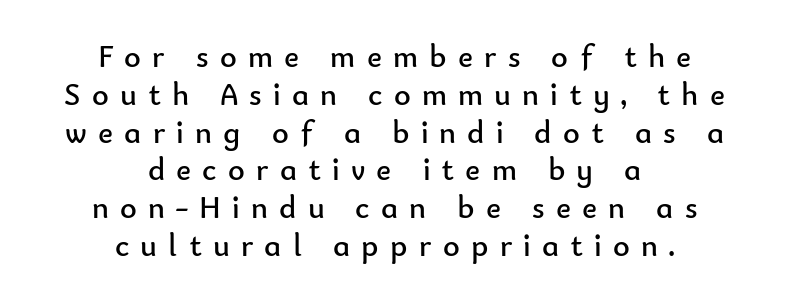
The letters stand straight up with perfectly vertical stems. Words float on clear page, feet unadorned. Someone cranked the tracking dial way up on this one. The letters carry no serifs — their stems end cleanly without finishing strokes. Think of a printed novel: that variable character pitch is what you see here. Visually the block forms a symmetrical silhouette, jagged on both flanks.
